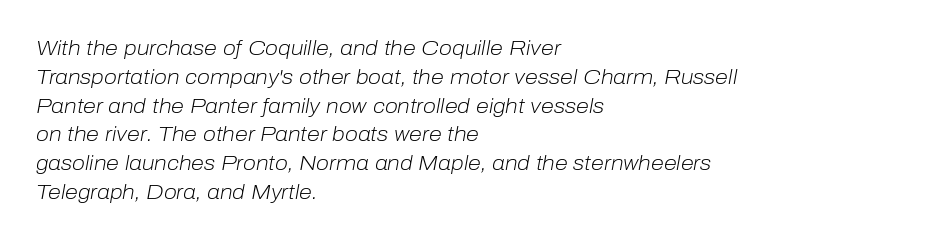
The image shows 21 px text type, italic (leaning right); set left-aligned, normal line spacing (1.37x), normal letter spacing, not underlined.
